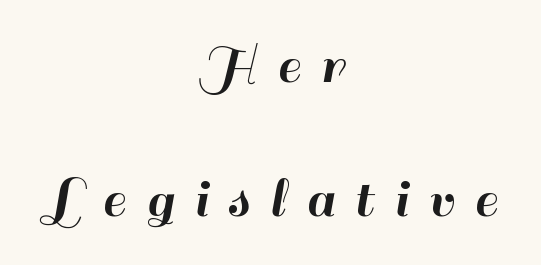
The image shows 59 px sans-serif type; set centered, loose line spacing (2.27x), unusually wide letter spacing (+0.34 em), not underlined; high stroke contrast and a small x-height.
